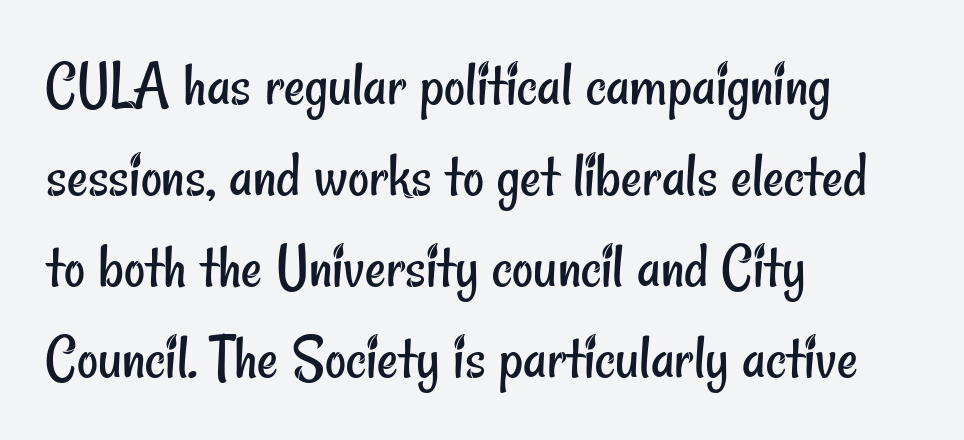
No word sits above an underline. These lines are rendered in a variable-pitch font. All the whitespace from short lines collects on the right. No extra tracking has been applied to these lines.
